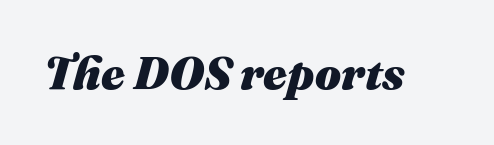
Q: Is the text bold? A: Yes.
Q: Is the text italic (slanted)? A: Yes, it leans right by about 16 degrees.
Q: Is the text underlined? A: No.
Q: Is the spacing between letters normal or unusually wide? A: Normal.
Q: Width (condensed, normal, or wide)? A: Normal.
Q: Stroke contrast? A: Medium.
Q: x-height? A: Medium.
Q: Monospaced? A: No.
